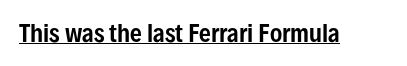
The image shows 23 px text type, upright; set normal letter spacing, underlined.
